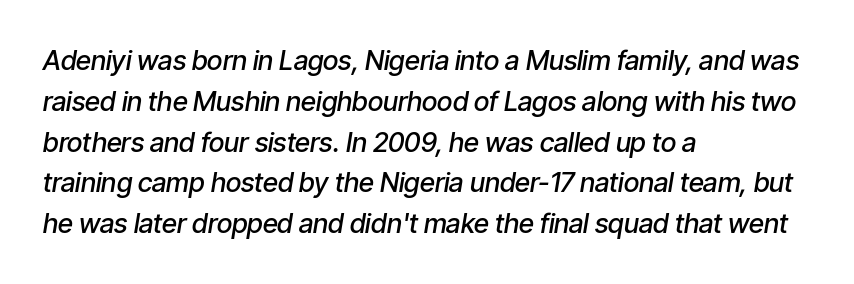
The glyphs are unaccompanied by any horizontal stroke below them. Students, observe: this is what conventionally led text looks like. Tracking here is standard; glyphs follow each other at the usual distance. Observe the lean: these are italic letterforms. The font is running at a semibold setting, under full bold.
